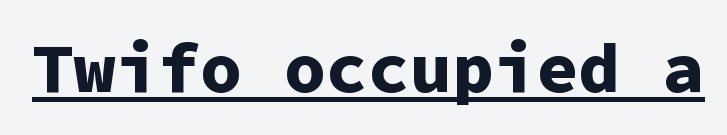
This sample has the even, mechanical cadence of fixed-width lettering. The font's upright variant was chosen for this text. Descenders here cross a horizontal rule under the line. The letters carry no serifs — their stems end cleanly without finishing strokes. These lines keep a tight, regular rhythm from letter to letter. Its strokes are broad and dark, the hallmark of bold type.
